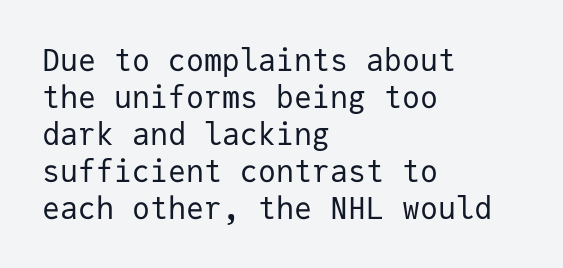
{"serif": "no", "italic": "no", "bold": "no", "weight": "regular", "width": "normal", "stroke_contrast": "low", "x_height": "medium", "monospaced": "yes", "underline": "no", "align": "left", "line_spacing_ratio": 1.23, "letter_spacing": "normal", "letter_spacing_em": 0.0, "glyph_px": 30}
